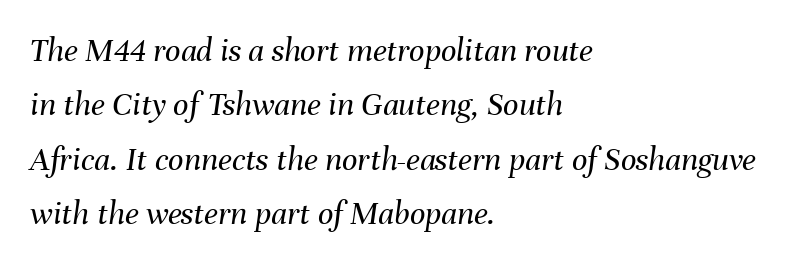
{"italic": "yes", "lean": "right", "slant_degrees": 8, "bold": "no", "weight": "regular", "width": "normal", "stroke_contrast": "medium", "x_height": "medium", "monospaced": "no", "underline": "no", "align": "left", "line_spacing": "normal", "line_spacing_ratio": 1.6, "letter_spacing": "normal", "letter_spacing_em": 0.0, "glyph_px": 34}
